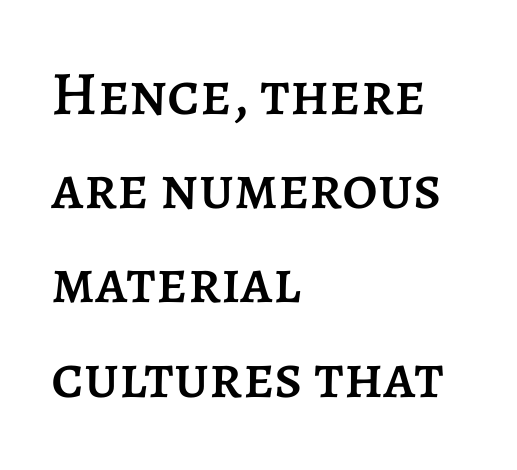
The image shows 62 px text type, upright; set left-aligned, normal line spacing (1.52x), normal letter spacing, not underlined; low stroke contrast and a large x-height.
